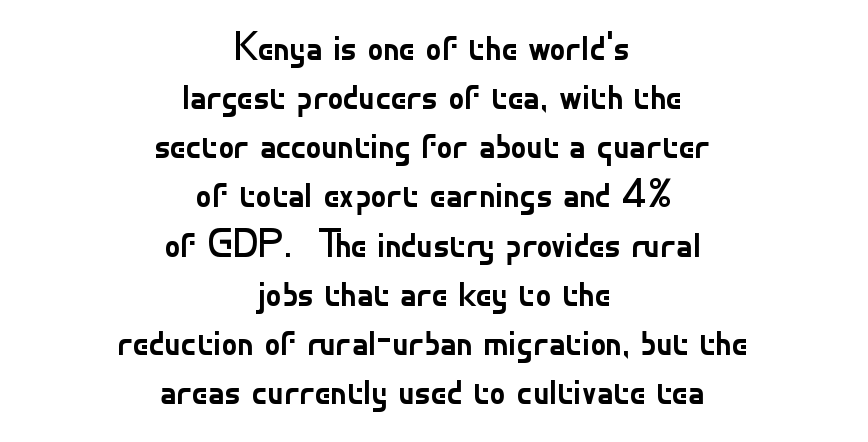
Q: Is the text bold? A: No.
Q: Is the text italic (slanted)? A: No, it is upright.
Q: Is the typeface a serif or a sans-serif typeface? A: Sans-serif.
Q: Is the text underlined? A: No.
Q: How is the paragraph aligned? A: Centered.
Q: Is the spacing between letters normal or unusually wide? A: Normal.
Q: Is the spacing between lines tight, normal or loose? A: Normal.
Q: Width (condensed, normal, or wide)? A: Normal.
Q: Stroke contrast? A: Low.
Q: x-height? A: Small.
Q: Monospaced? A: No.
